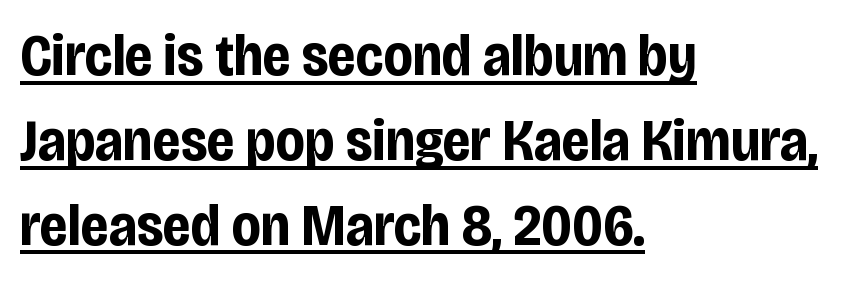
The image shows 59 px bold, condensed sans-serif type, upright; set left-aligned, normal line spacing (1.44x), normal letter spacing, underlined; low stroke contrast and a large x-height.
